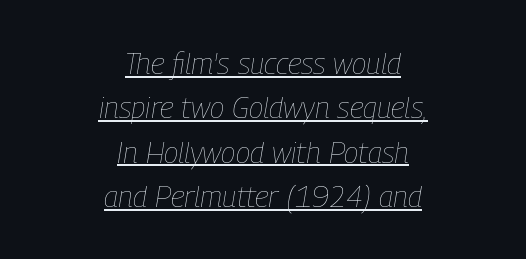
Q: Is the text bold? A: No.
Q: Is the text italic (slanted)? A: Yes, it leans right by about 9 degrees.
Q: Is the text underlined? A: Yes.
Q: How is the paragraph aligned? A: Centered.
Q: Is the spacing between letters normal or unusually wide? A: Normal.
Q: Is the spacing between lines tight, normal or loose? A: Normal.
Q: Width (condensed, normal, or wide)? A: Condensed.
Q: Stroke contrast? A: Low.
Q: x-height? A: Medium.
Q: Monospaced? A: No.
